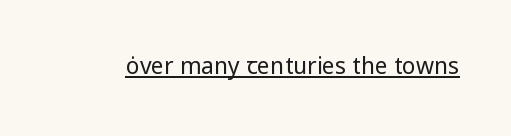
The image shows 23 px text type, upright; set normal letter spacing, underlined.
